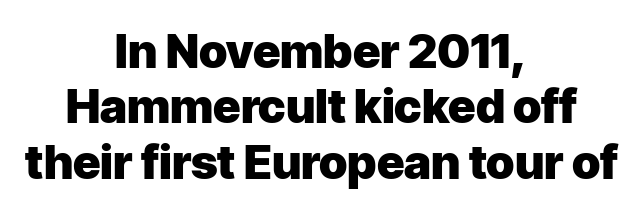
{"serif": "no", "italic": "no", "bold": "yes", "weight": "heavy", "width": "normal", "stroke_contrast": "low", "x_height": "medium", "monospaced": "no", "underline": "no", "align": "center", "line_spacing_ratio": 1.18, "letter_spacing": "normal", "letter_spacing_em": 0.0, "glyph_px": 47}
